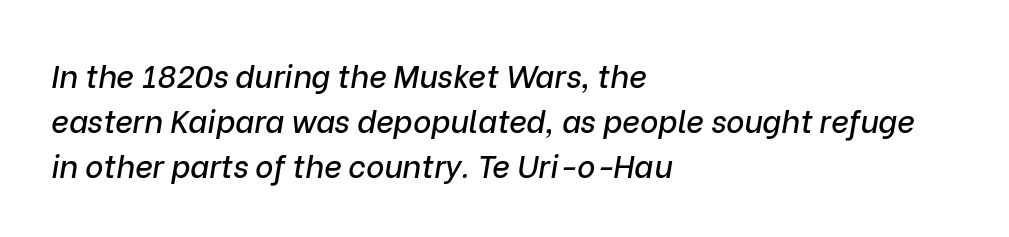
The image shows 31 px text type, italic (leaning right); set left-aligned, normal line spacing (1.45x), normal letter spacing, not underlined; low stroke contrast and a medium x-height.
